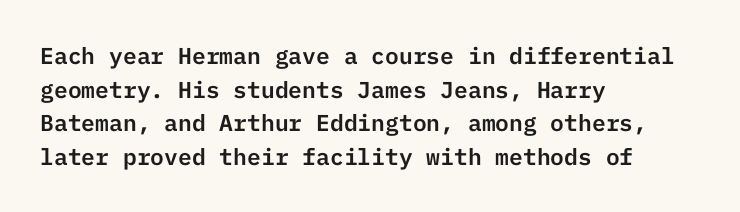
Notice how the passage keeps a crisp vertical edge on the left only. Ascenders rise straight up at ninety degrees. The passage shown is not underscored anywhere. Tracking value appears to be zero — textbook default spacing.
